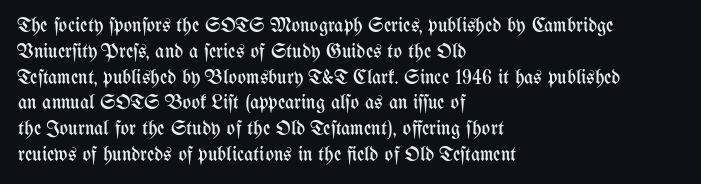
Interline gaps are of average width in this sample. Style check: upright. Tracking here is standard; glyphs follow each other at the usual distance. Stroke mass is kept to a normal reading level or below. Beneath every word, the page is bare. Leftover space on each line is placed entirely after the last word.
